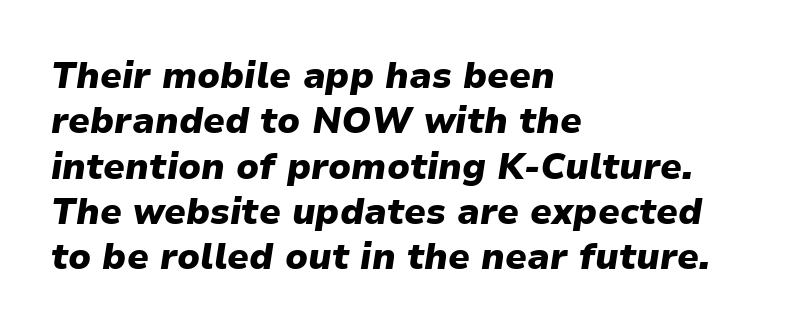
Heft: maximum for text — a bold. Glyph-to-glyph distance matches everyday printed text. The baseline area is clear. Line beginnings align vertically; line endings do not. Horizontal bands of white between lines are of average thickness.
